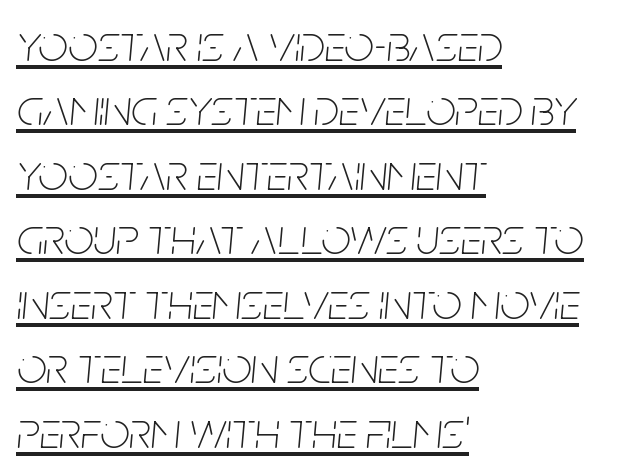
Q: Is the text bold? A: No.
Q: Is the text italic (slanted)? A: Yes, it leans right by about 5 degrees.
Q: Is the text underlined? A: Yes.
Q: How is the paragraph aligned? A: Left-aligned.
Q: Is the spacing between letters normal or unusually wide? A: Normal.
Q: Width (condensed, normal, or wide)? A: Condensed.
Q: Stroke contrast? A: Low.
Q: x-height? A: Large.
Q: Monospaced? A: No.
